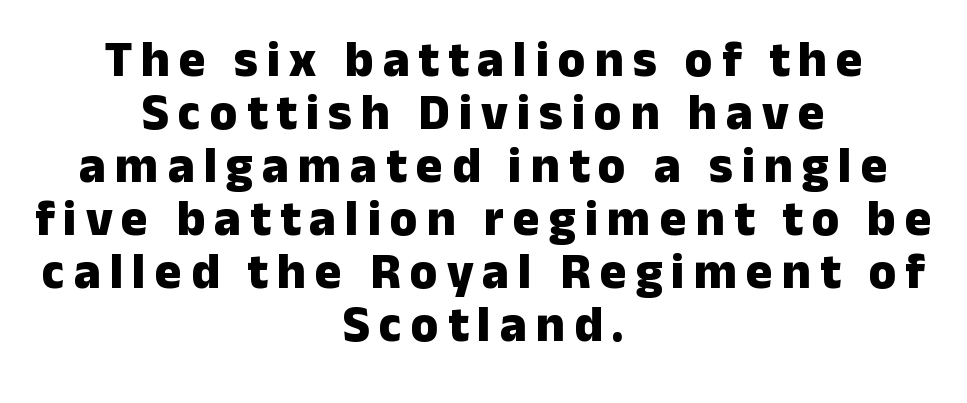
You can tell it's not italic because the verticals are truly vertical. Rule under the text: the space is simply empty. Vertically, the passage feels compressed, each row crowding the next. Both edges are ragged and mirror each other, which tells us the setting is centered.
